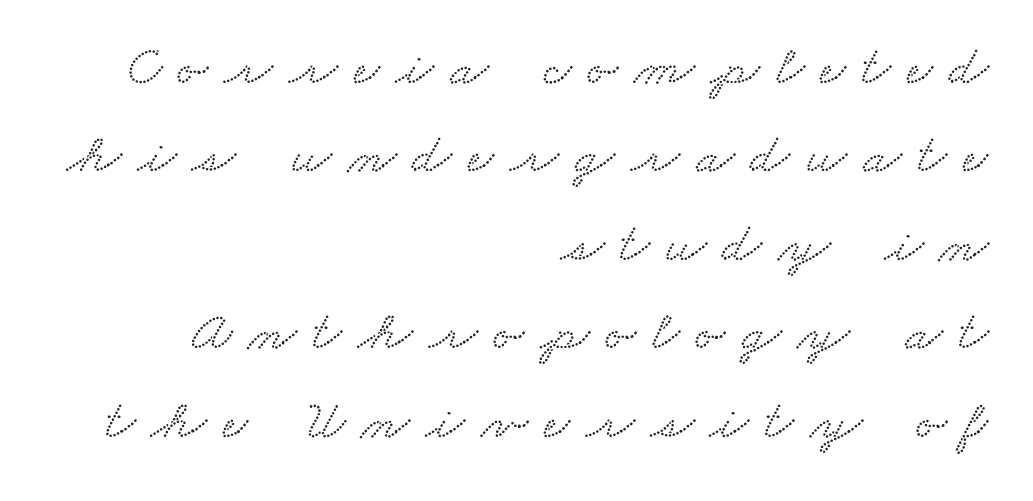
Q: Is the typeface a serif or a sans-serif typeface? A: Serif.
Q: Is the text underlined? A: No.
Q: How is the paragraph aligned? A: Right-aligned.
Q: Is the spacing between letters normal or unusually wide? A: Unusually wide.
Q: Is the spacing between lines tight, normal or loose? A: Normal.
Q: Width (condensed, normal, or wide)? A: Wide.
Q: Stroke contrast? A: Low.
Q: x-height? A: Small.
Q: Monospaced? A: No.
